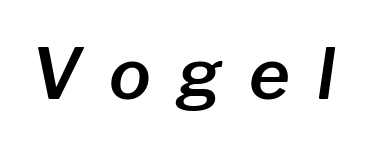
{"italic": "yes", "lean": "right", "slant_degrees": 8, "width": "normal", "stroke_contrast": "low", "x_height": "medium", "monospaced": "no", "underline": "no", "letter_spacing": "wide", "letter_spacing_em": 0.39, "glyph_px": 70}
